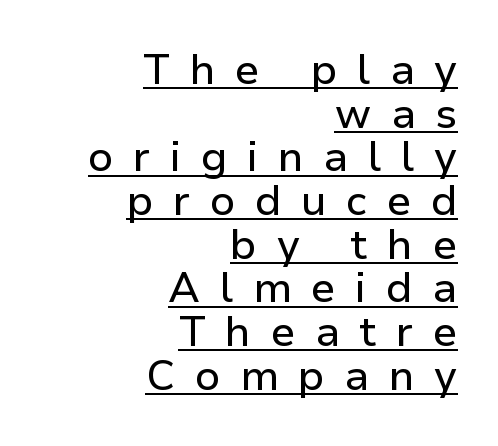
Q: Is the text italic (slanted)? A: No, it is upright.
Q: Is the typeface a serif or a sans-serif typeface? A: Sans-serif.
Q: Is the text underlined? A: Yes.
Q: How is the paragraph aligned? A: Right-aligned.
Q: Is the spacing between letters normal or unusually wide? A: Unusually wide.
Q: Is the spacing between lines tight, normal or loose? A: Tight.
Q: Width (condensed, normal, or wide)? A: Normal.
Q: Stroke contrast? A: Low.
Q: x-height? A: Medium.
Q: Monospaced? A: No.
